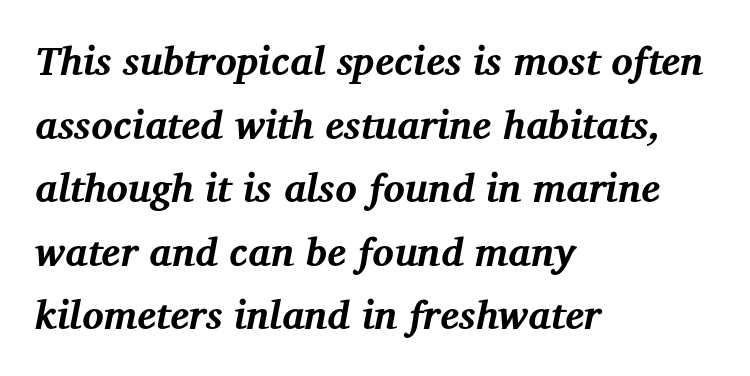
{"serif": "yes", "italic": "yes", "lean": "right", "slant_degrees": 12, "bold": "yes", "weight": "bold", "width": "normal", "stroke_contrast": "medium", "x_height": "medium", "monospaced": "no", "underline": "no", "align": "left", "line_spacing": "normal", "line_spacing_ratio": 1.59, "letter_spacing": "normal", "letter_spacing_em": 0.0, "glyph_px": 40}
